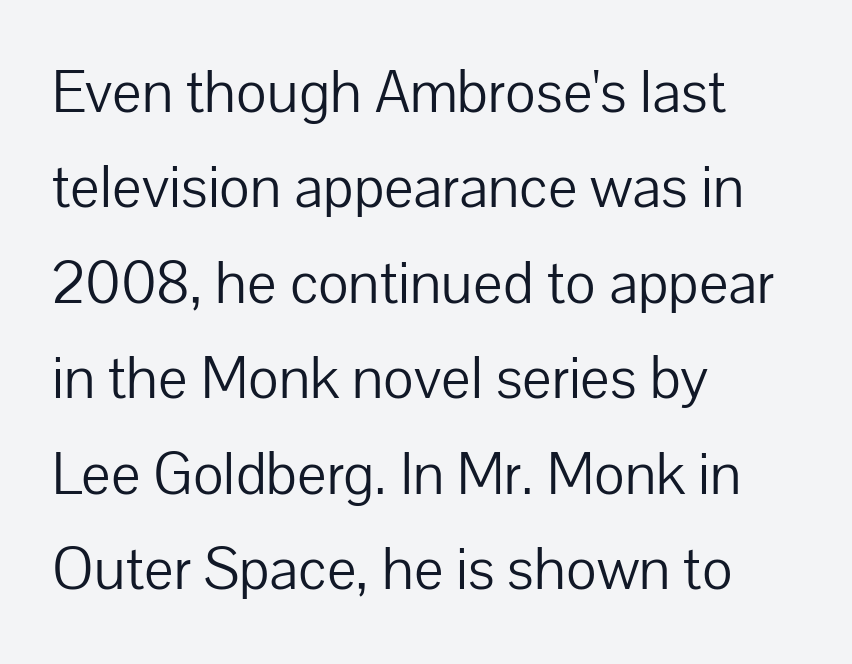
Plain, unruled lines of type. Proportional: the letters do not fall into vertical columns. To sum up the face: it is a sans, with no serifs. A light-to-regular cut is what we see here.
